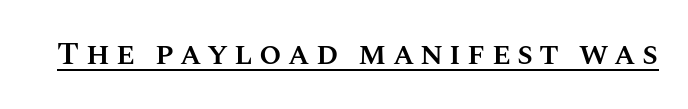
Q: Is the text bold? A: Semi-bold.
Q: Is the text italic (slanted)? A: No, it is upright.
Q: Is the text underlined? A: Yes.
Q: Width (condensed, normal, or wide)? A: Normal.
Q: Stroke contrast? A: Medium.
Q: x-height? A: Large.
Q: Monospaced? A: No.
